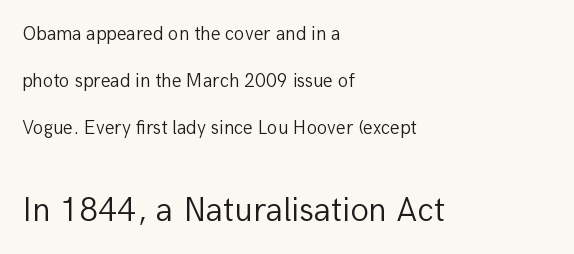
The image shows 34 px light sans-serif type, upright; set left-aligned, loose line spacing (2.47x), normal letter spacing, not underlined; the second (bottom) block is 1.79x larger; low stroke contrast and a medium x-height.
